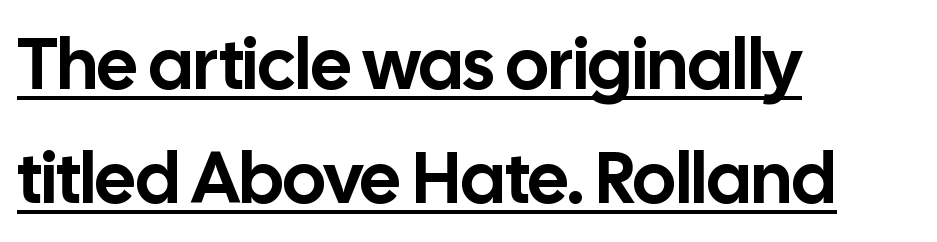
{"serif": "no", "italic": "no", "width": "normal", "stroke_contrast": "low", "x_height": "medium", "monospaced": "no", "underline": "yes", "align": "left", "line_spacing": "normal", "line_spacing_ratio": 1.58, "letter_spacing": "normal", "letter_spacing_em": 0.0, "glyph_px": 72}
